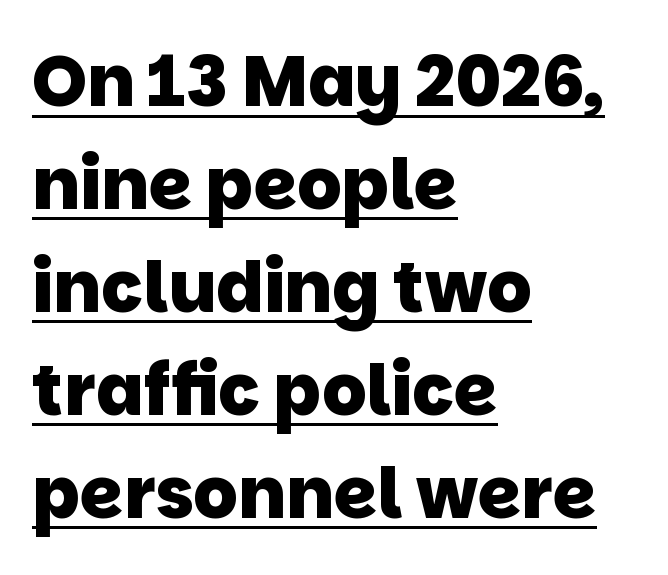
Layout note: lines flush left. Does the type have serifs? No, each stem ends abruptly. Does the weight exceed regular? Yes, all the way to bold. A continuous stroke trails under the words, as in a hyperlink. The block of text has a typical density, with ordinary space between rows. Spacing verdict: proportional, widths tailored to each character.
